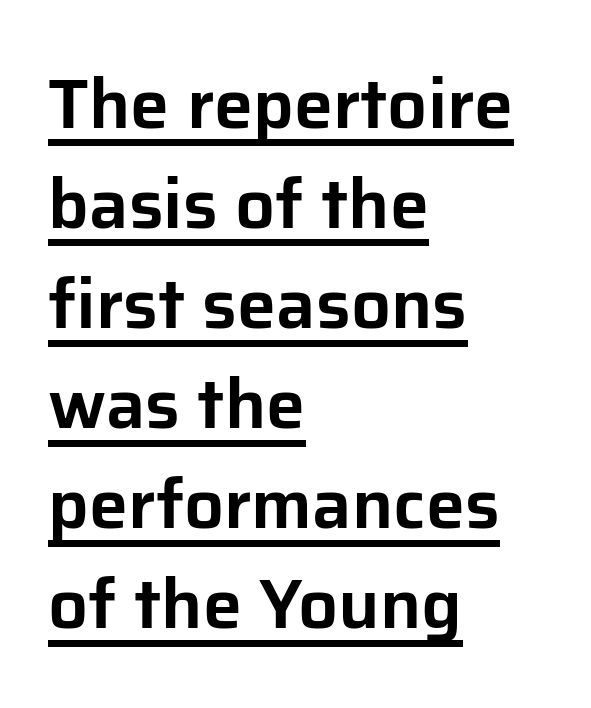
The text was rendered using a sans face with plain stroke endings. Does the copy run flush right? No — it runs flush left. Like a heading marked for emphasis, these lines bear an underscore. Horizontal bands of white between lines are of average thickness. Designer's note — italics off, roman on. Varying glyph widths throughout — classic text-font behaviour.
